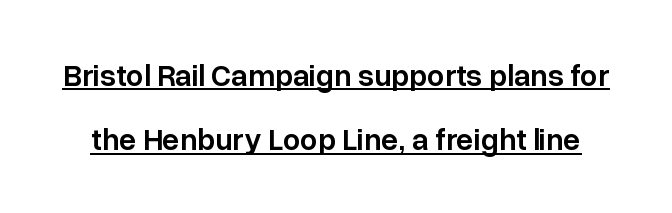
Do the characters align in a grid? No, the font is proportional. Do the letters lean? They stand straight. Regarding leading, the lines here are spaced well apart. Is the letter spacing exaggerated? No — it looks like the ordinary default. The glyphs have the mass of a demibold cut, below bold. What decoration does the sample have? An underline.
